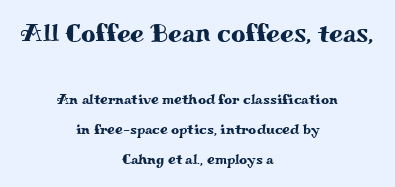
Q: Is the text italic (slanted)? A: No, it is upright.
Q: Is the text underlined? A: No.
Q: How is the paragraph aligned? A: Centered.
Q: Is the spacing between letters normal or unusually wide? A: Normal.
Q: Is the spacing between lines tight, normal or loose? A: Loose.
Q: Which block of text is set in a larger size, the first (top) or the second (bottom)? A: The first (top) one.
